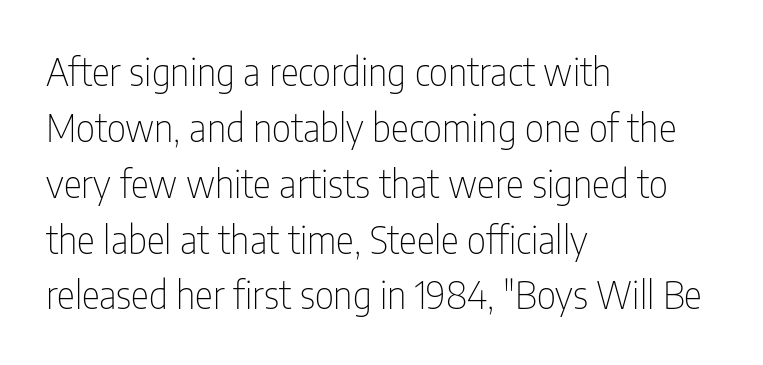
Q: Is the text bold? A: No.
Q: Is the text italic (slanted)? A: No, it is upright.
Q: Is the typeface a serif or a sans-serif typeface? A: Sans-serif.
Q: Is the text underlined? A: No.
Q: How is the paragraph aligned? A: Left-aligned.
Q: Is the spacing between letters normal or unusually wide? A: Normal.
Q: Is the spacing between lines tight, normal or loose? A: Normal.
Q: Width (condensed, normal, or wide)? A: Condensed.
Q: Stroke contrast? A: Low.
Q: x-height? A: Medium.
Q: Monospaced? A: No.
